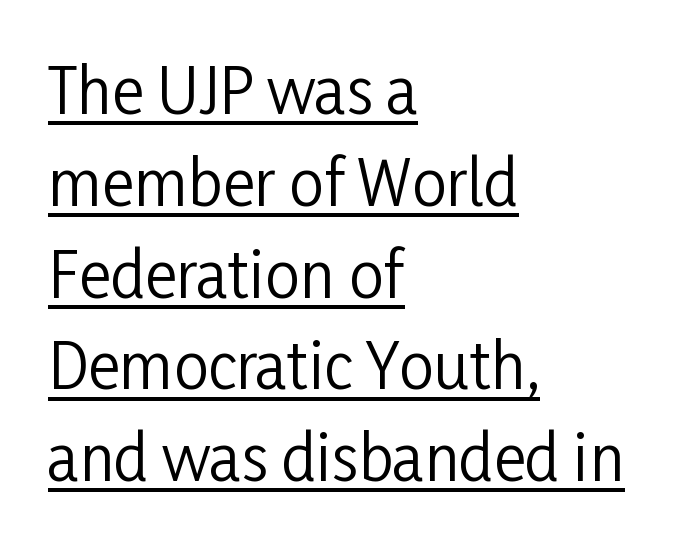
{"serif": "no", "italic": "no", "bold": "no", "weight": "regular", "width": "condensed", "stroke_contrast": "low", "x_height": "medium", "monospaced": "no", "underline": "yes", "align": "left", "line_spacing": "normal", "line_spacing_ratio": 1.48, "letter_spacing": "normal", "letter_spacing_em": 0.0, "glyph_px": 62}
